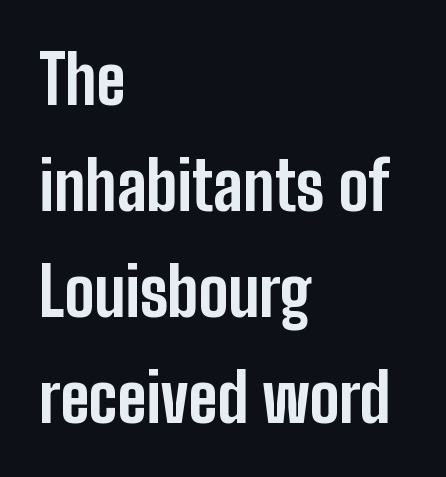
Q: Is the text bold? A: Yes.
Q: Is the text italic (slanted)? A: No, it is upright.
Q: Is the typeface a serif or a sans-serif typeface? A: Sans-serif.
Q: Is the text underlined? A: No.
Q: How is the paragraph aligned? A: Left-aligned.
Q: Is the spacing between letters normal or unusually wide? A: Normal.
Q: Is the spacing between lines tight, normal or loose? A: Normal.
Q: Width (condensed, normal, or wide)? A: Condensed.
Q: Stroke contrast? A: Low.
Q: x-height? A: Medium.
Q: Monospaced? A: No.
